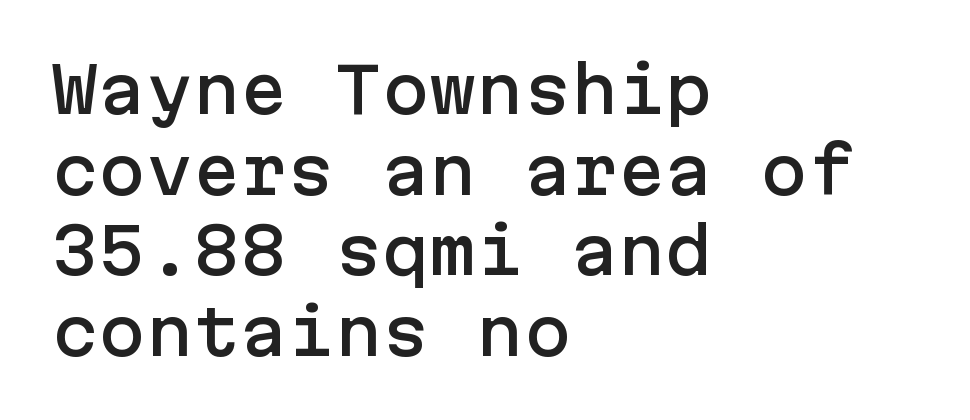
{"serif": "no", "italic": "no", "width": "normal", "stroke_contrast": "low", "x_height": "medium", "underline": "no", "align": "left", "line_spacing": "normal", "line_spacing_ratio": 1.28, "letter_spacing": "normal", "letter_spacing_em": 0.0, "glyph_px": 63}
